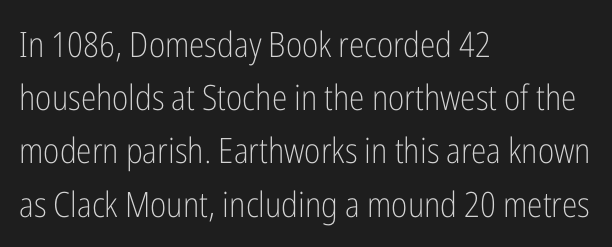
The image shows 35 px light, condensed sans-serif type, upright; set left-aligned, normal line spacing (1.52x), normal letter spacing, not underlined; low stroke contrast and a medium x-height.
